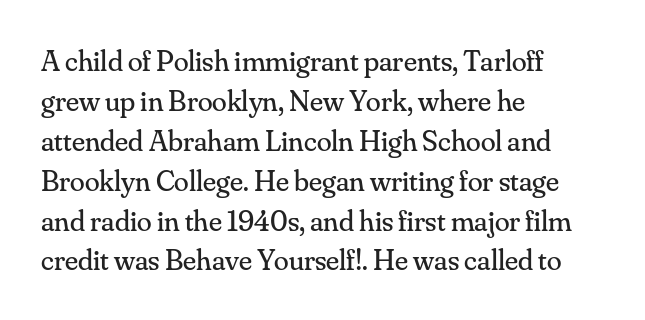
Stems and bowls with no extra thickness — not bold. This sample uses an upright cut, with every glyph sitting square on the baseline. This sample uses a serif face. The letters sit at their default tracking, neither squeezed nor spread. This sample is left-justified, so line endings fall wherever the words run out.
